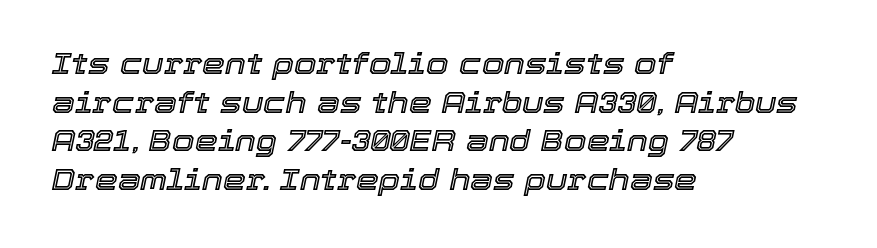
The image shows 29 px text type, italic (leaning right); set left-aligned, normal line spacing (1.33x), normal letter spacing, not underlined; a medium x-height.
